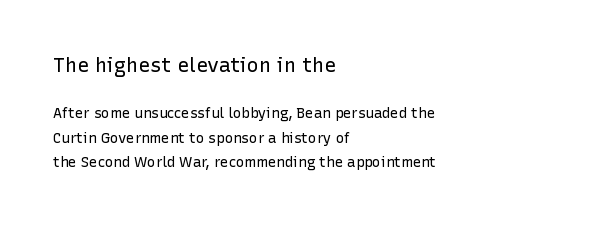
The image shows 20 px text type, upright; set left-aligned, line spacing 1.76x, normal letter spacing, not underlined; the first (top) block is 1.43x larger.
